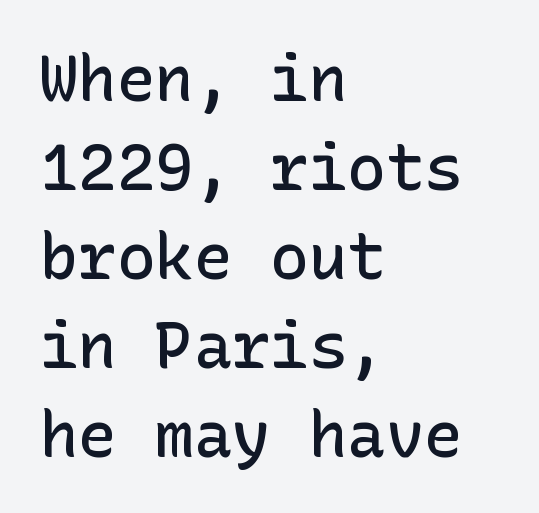
The image shows 64 px semibold sans-serif type, upright; set left-aligned, normal line spacing (1.39x), normal letter spacing, not underlined; low stroke contrast and a medium x-height.
